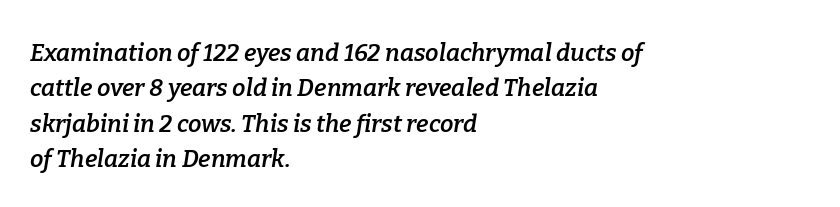
In terms of leading, this rendering sits right in the middle. The glyphs have the mass of a demibold cut, below bold. Caption: multi-line text, flush left, ragged right. Here the glyphs are tracked normally, forming tight word shapes. Beneath every word, the page is bare.
